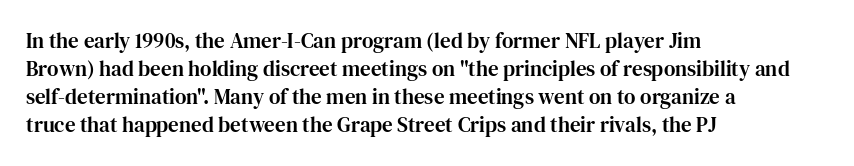
If you measured baseline to baseline, you'd find a middling distance. Descenders are the only things crossing below the line. The lines in this sample share a left origin and differ only in where they stop. Letter spacing: default. Quick note: not italic, upright.
